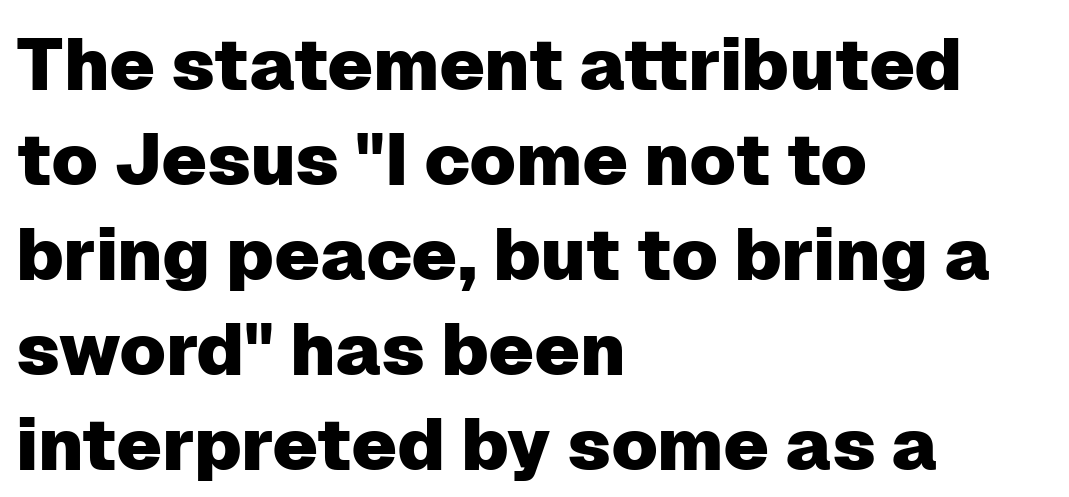
Q: Is the text italic (slanted)? A: No, it is upright.
Q: Is the typeface a serif or a sans-serif typeface? A: Sans-serif.
Q: Is the text underlined? A: No.
Q: How is the paragraph aligned? A: Left-aligned.
Q: Is the spacing between letters normal or unusually wide? A: Normal.
Q: Is the spacing between lines tight, normal or loose? A: Normal.
Q: Width (condensed, normal, or wide)? A: Normal.
Q: Stroke contrast? A: Low.
Q: x-height? A: Medium.
Q: Monospaced? A: No.
